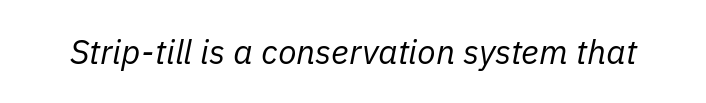
Q: Is the text bold? A: No.
Q: Is the text italic (slanted)? A: Yes, it leans right by about 11 degrees.
Q: Is the text underlined? A: No.
Q: Is the spacing between letters normal or unusually wide? A: Normal.
Q: Width (condensed, normal, or wide)? A: Normal.
Q: Stroke contrast? A: Low.
Q: x-height? A: Medium.
Q: Monospaced? A: No.
